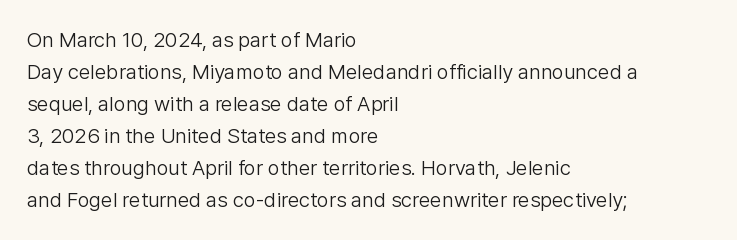
{"italic": "no", "bold": "no", "underline": "no", "align": "left", "line_spacing": "normal", "line_spacing_ratio": 1.52, "letter_spacing": "normal", "letter_spacing_em": 0.0, "glyph_px": 21}
